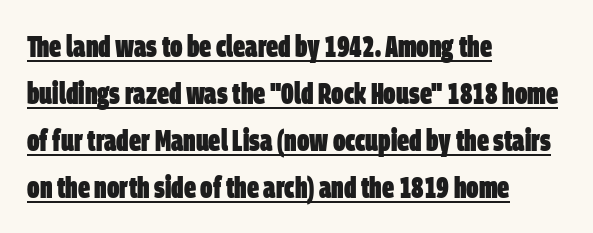
The image shows 30 px heavy, condensed sans-serif type; set left-aligned, normal line spacing (1.57x), normal letter spacing, underlined; low stroke contrast and a large x-height.
